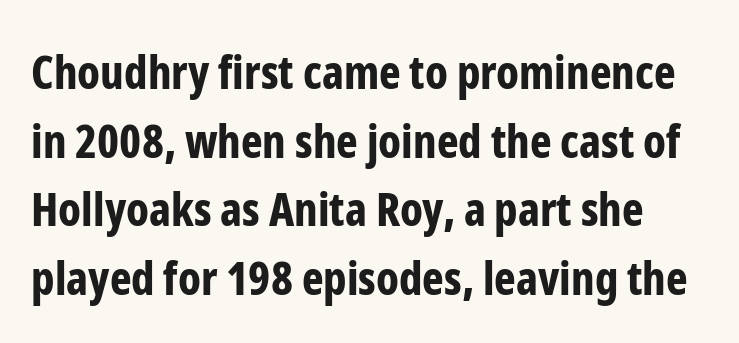
The image shows 46 px bold, condensed sans-serif type, upright; set normal line spacing (1.49x), normal letter spacing, not underlined; low stroke contrast and a medium x-height.
